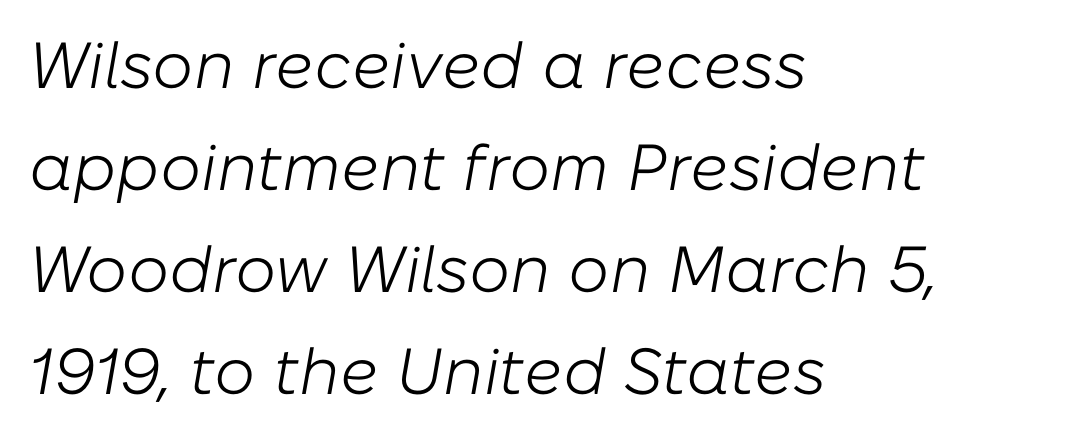
Q: Is the text bold? A: No.
Q: Is the text italic (slanted)? A: Yes, it leans right by about 10 degrees.
Q: Is the text underlined? A: No.
Q: How is the paragraph aligned? A: Left-aligned.
Q: Is the spacing between letters normal or unusually wide? A: Normal.
Q: Is the spacing between lines tight, normal or loose? A: Normal.
Q: Width (condensed, normal, or wide)? A: Normal.
Q: Stroke contrast? A: Low.
Q: x-height? A: Medium.
Q: Monospaced? A: No.
